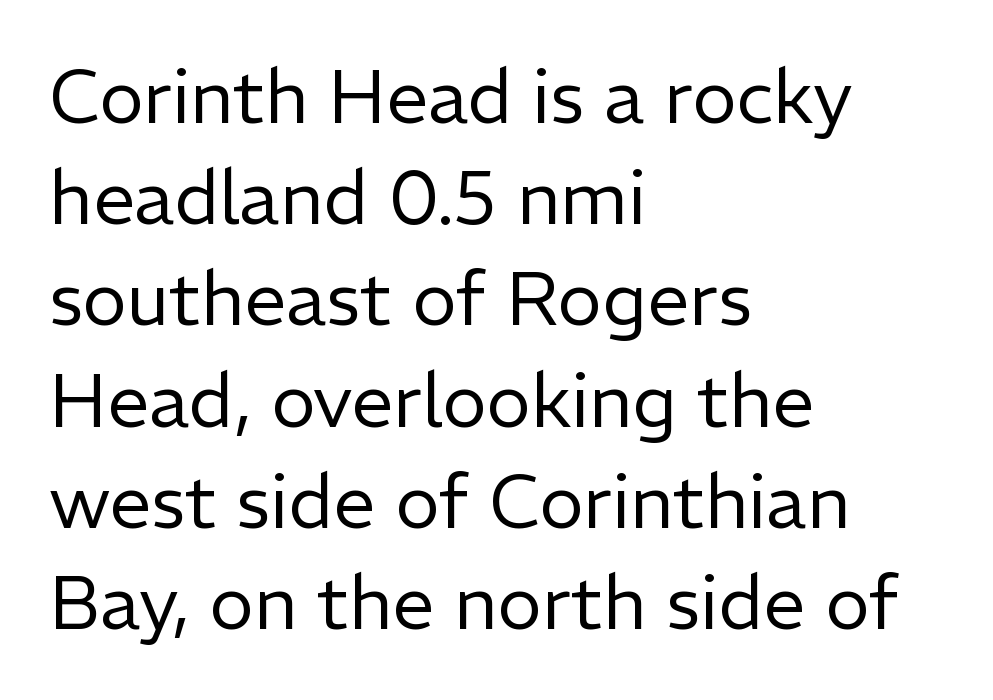
The image shows 75 px regular-weight sans-serif type, upright; set left-aligned, normal line spacing (1.35x), normal letter spacing, not underlined; low stroke contrast and a medium x-height.
